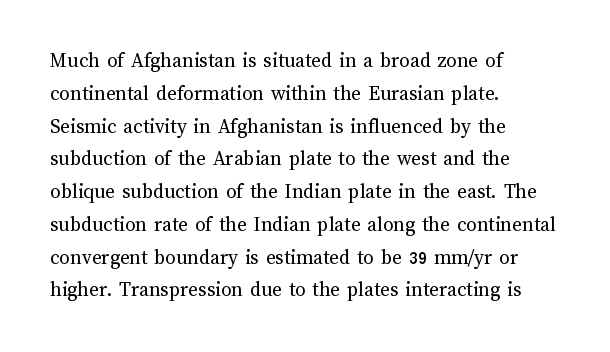
The image shows 21 px text type, upright; set left-aligned, normal line spacing (1.56x), normal letter spacing, not underlined.
